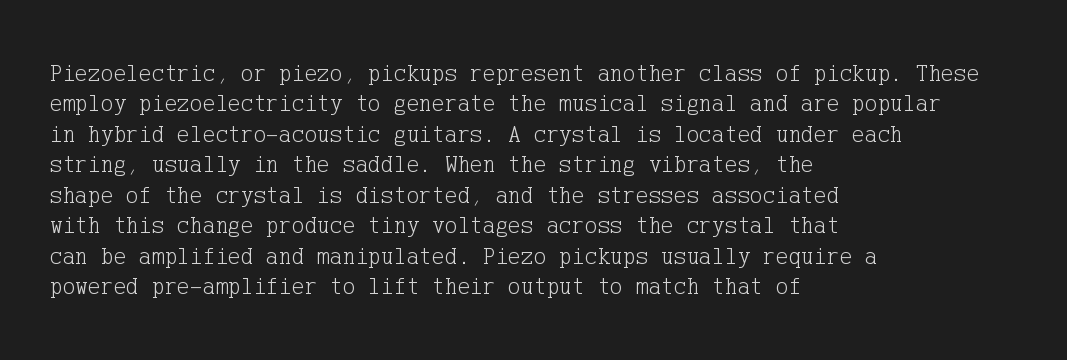
The image shows 24 px text type, upright; set left-aligned, normal line spacing (1.27x), normal letter spacing, not underlined.
